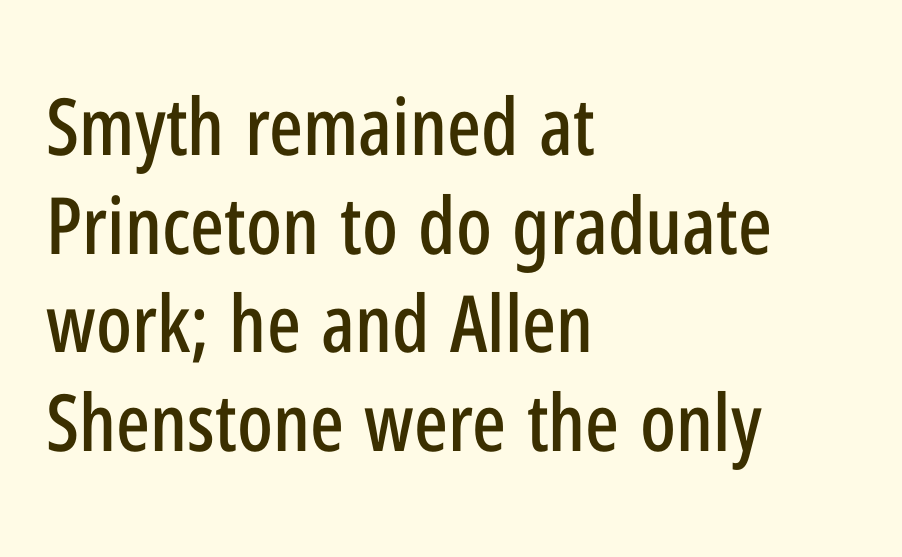
{"serif": "no", "italic": "no", "width": "condensed", "stroke_contrast": "low", "x_height": "medium", "monospaced": "no", "underline": "no", "align": "left", "line_spacing": "normal", "line_spacing_ratio": 1.25, "letter_spacing": "normal", "letter_spacing_em": 0.0, "glyph_px": 79}
